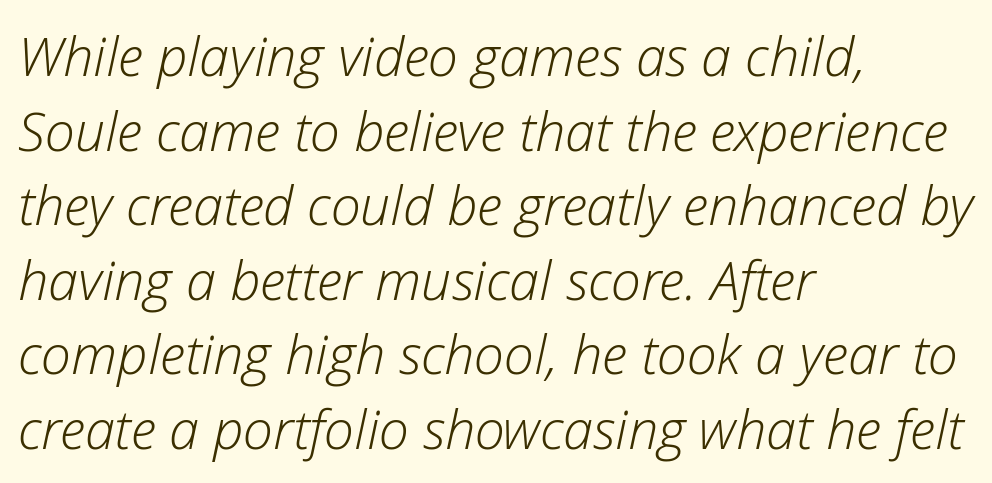
The image shows 54 px light type, italic (leaning right); set left-aligned, normal line spacing (1.38x), normal letter spacing, not underlined; low stroke contrast and a medium x-height.
